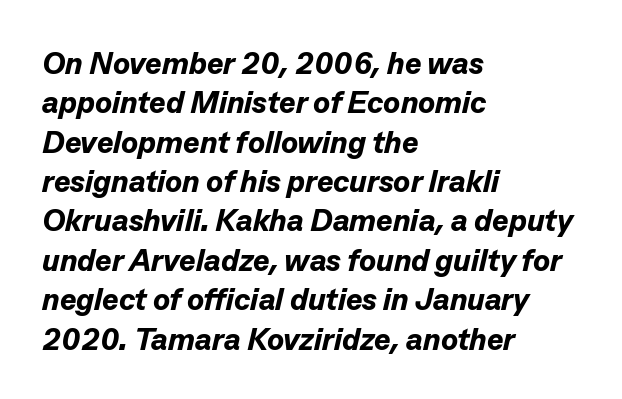
{"italic": "yes", "lean": "right", "slant_degrees": 13, "bold": "yes", "weight": "bold", "width": "normal", "stroke_contrast": "low", "x_height": "medium", "monospaced": "no", "underline": "no", "align": "left", "line_spacing": "normal", "line_spacing_ratio": 1.27, "letter_spacing": "normal", "letter_spacing_em": 0.0, "glyph_px": 31}
